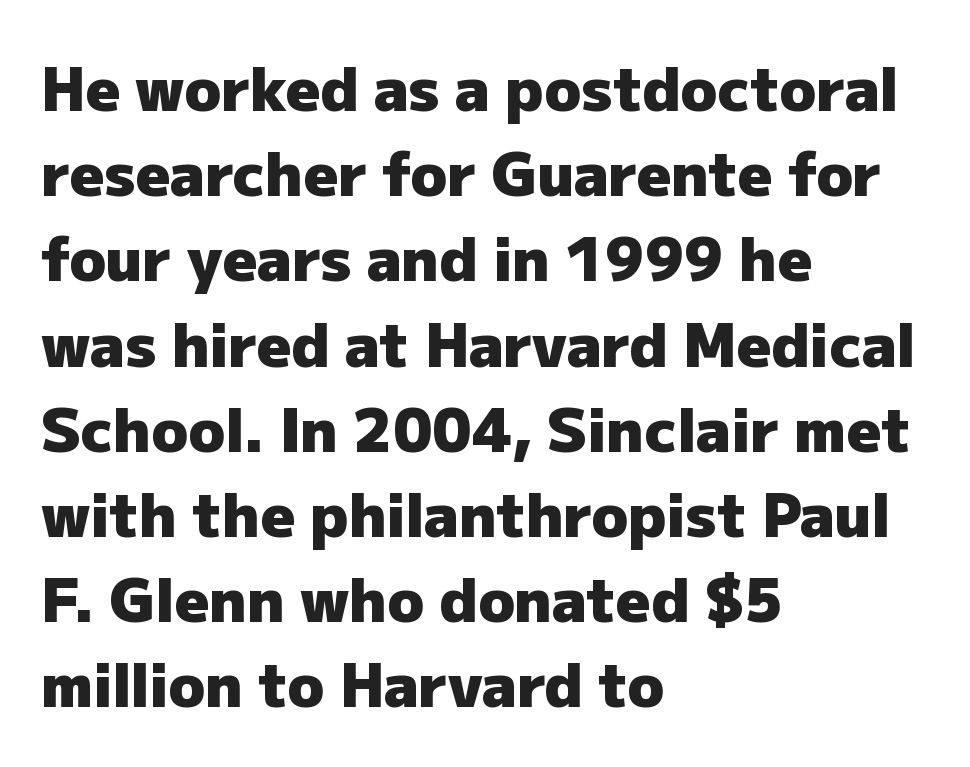
The image shows 60 px heavy sans-serif type, upright; set left-aligned, normal line spacing (1.42x), normal letter spacing, not underlined; low stroke contrast and a medium x-height.
